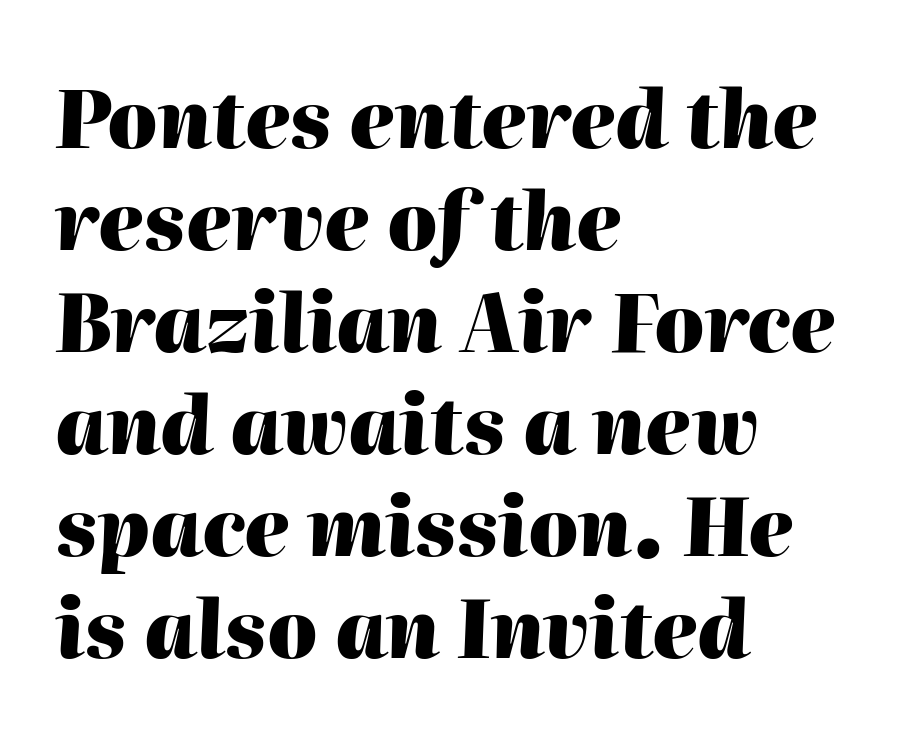
Q: Is the text bold? A: Yes.
Q: Is the text italic (slanted)? A: Yes, it leans right by about 2 degrees.
Q: Is the text underlined? A: No.
Q: How is the paragraph aligned? A: Left-aligned.
Q: Is the spacing between letters normal or unusually wide? A: Normal.
Q: Is the spacing between lines tight, normal or loose? A: Normal.
Q: Width (condensed, normal, or wide)? A: Normal.
Q: Stroke contrast? A: High.
Q: x-height? A: Medium.
Q: Monospaced? A: No.
